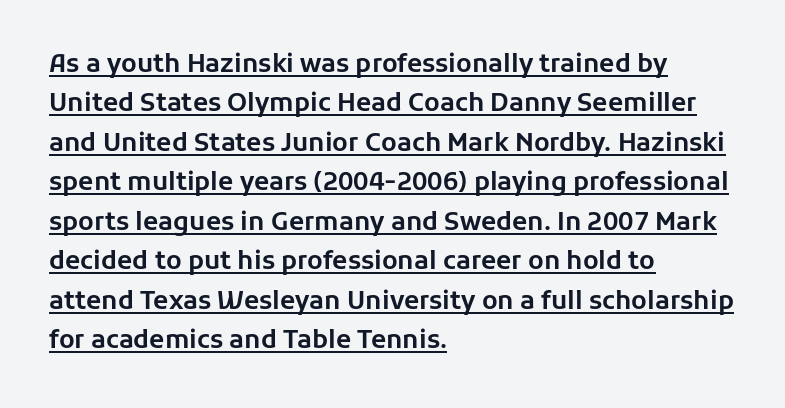
{"italic": "no", "underline": "yes", "align": "left", "line_spacing": "normal", "line_spacing_ratio": 1.58, "letter_spacing": "normal", "letter_spacing_em": 0.0, "glyph_px": 25}
